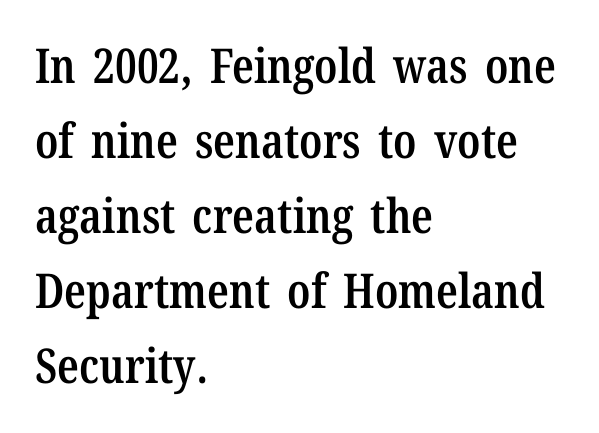
{"serif": "yes", "italic": "no", "bold": "semi", "weight": "semibold", "width": "condensed", "stroke_contrast": "low", "x_height": "medium", "monospaced": "no", "underline": "no", "align": "left", "line_spacing": "normal", "line_spacing_ratio": 1.56, "letter_spacing": "normal", "letter_spacing_em": 0.0, "glyph_px": 48}
